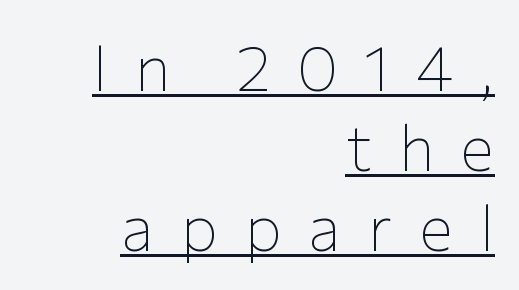
The image shows 64 px thin sans-serif type, upright; set right-aligned, normal line spacing (1.25x), unusually wide letter spacing (+0.41 em), underlined; low stroke contrast and a medium x-height.
